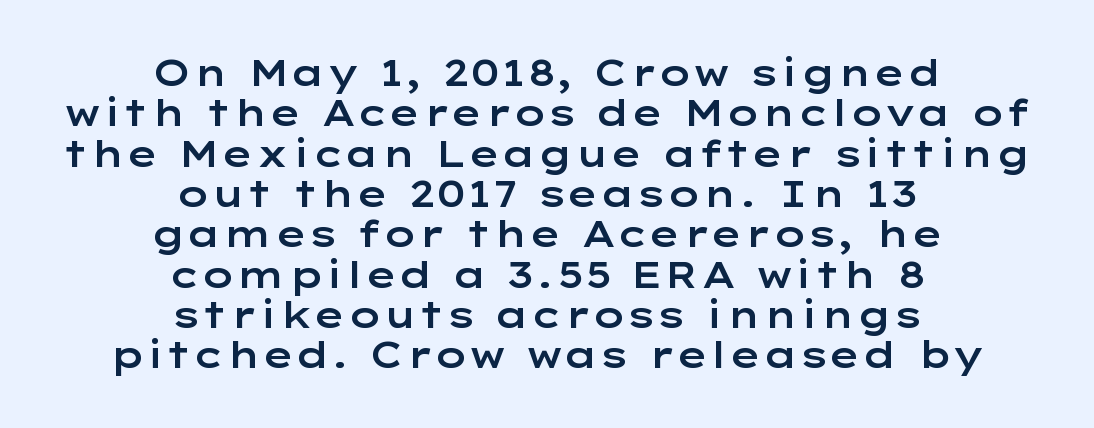
Q: Is the text italic (slanted)? A: No, it is upright.
Q: Is the typeface a serif or a sans-serif typeface? A: Sans-serif.
Q: Is the text underlined? A: No.
Q: How is the paragraph aligned? A: Centered.
Q: Is the spacing between letters normal or unusually wide? A: Normal.
Q: Is the spacing between lines tight, normal or loose? A: Tight.
Q: Width (condensed, normal, or wide)? A: Wide.
Q: Stroke contrast? A: Low.
Q: x-height? A: Medium.
Q: Monospaced? A: No.
